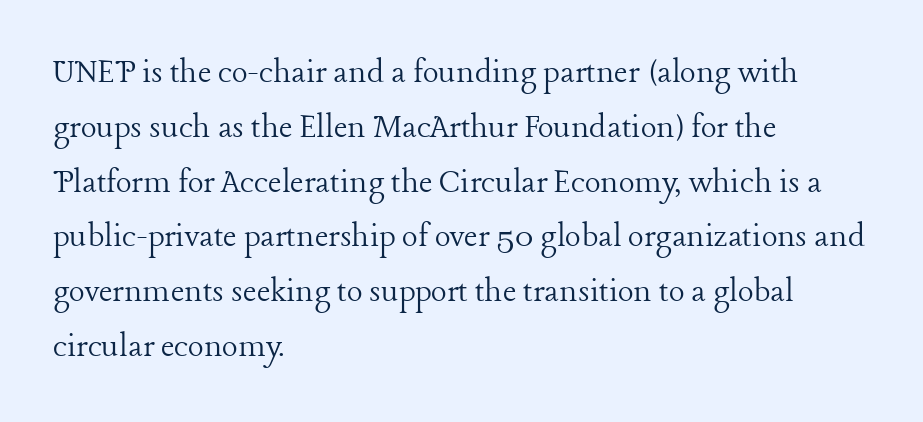
The image shows 37 px light serif type, upright; set left-aligned, normal line spacing (1.48x), normal letter spacing, not underlined; low stroke contrast and a medium x-height.
